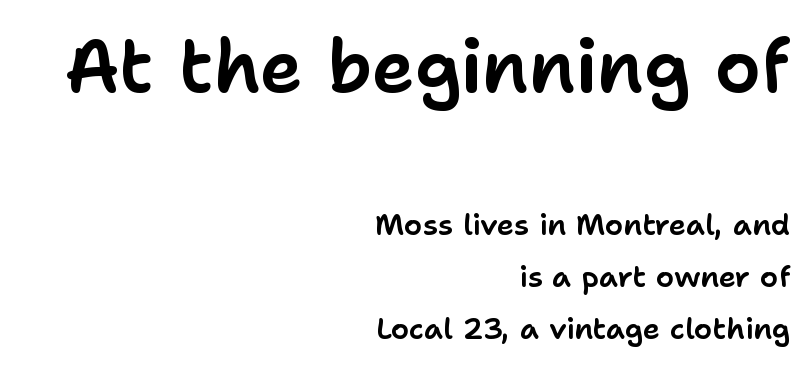
The image shows 73 px sans-serif type, upright; set right-aligned, line spacing 1.78x, normal letter spacing, not underlined; the first (top) block is 2.52x larger; low stroke contrast and a medium x-height.
